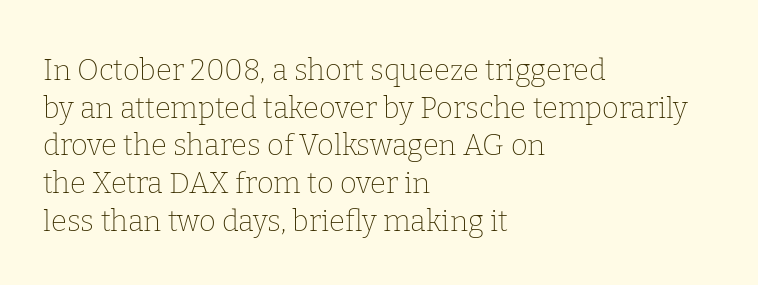
The image shows 29 px thin serif type, upright; set left-aligned, normal line spacing (1.3x), normal letter spacing, not underlined; low stroke contrast and a medium x-height.
